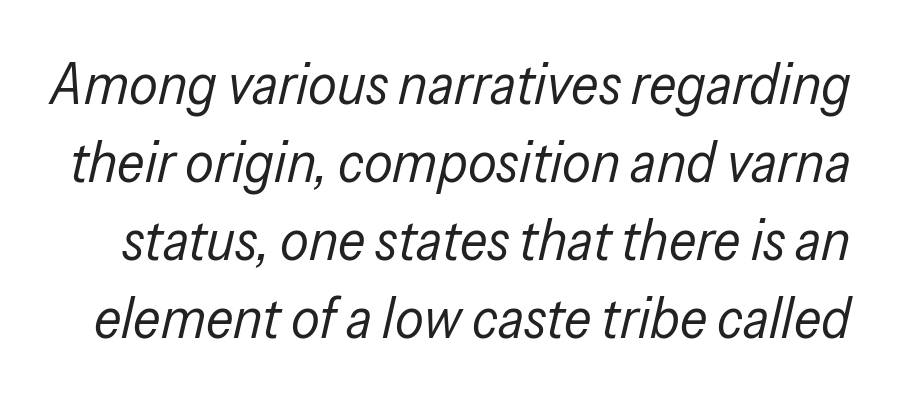
Q: Is the text bold? A: No.
Q: Is the text italic (slanted)? A: Yes, it leans right by about 13 degrees.
Q: Is the text underlined? A: No.
Q: Is the spacing between letters normal or unusually wide? A: Normal.
Q: Is the spacing between lines tight, normal or loose? A: Normal.
Q: Width (condensed, normal, or wide)? A: Condensed.
Q: Stroke contrast? A: Low.
Q: x-height? A: Medium.
Q: Monospaced? A: No.
